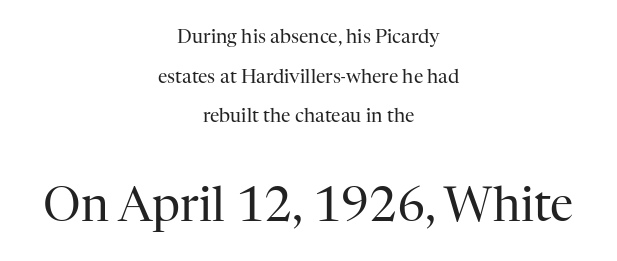
The image shows 47 px regular-weight serif type, upright; set centered, loose line spacing (2.08x), normal letter spacing, not underlined; the second (bottom) block is 2.47x larger; high stroke contrast and a medium x-height.
